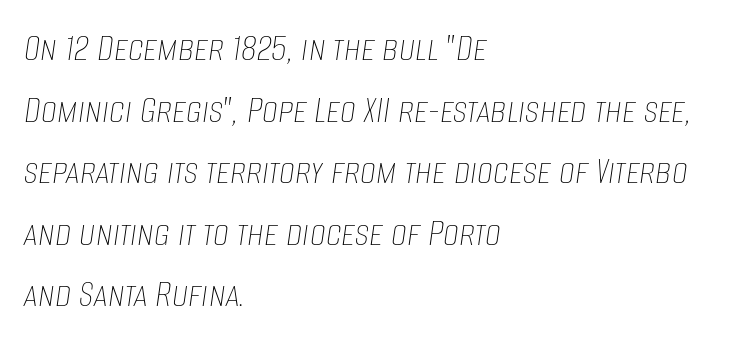
The image shows 40 px thin, condensed type, italic (leaning right); set left-aligned, normal line spacing (1.54x), normal letter spacing, not underlined; low stroke contrast and a large x-height.
